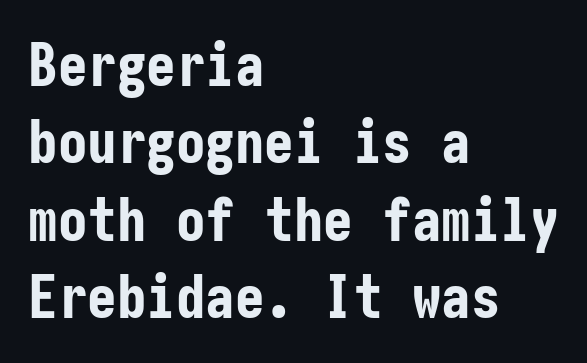
Q: Is the text bold? A: Yes.
Q: Is the text italic (slanted)? A: No, it is upright.
Q: Is the typeface a serif or a sans-serif typeface? A: Sans-serif.
Q: Is the text underlined? A: No.
Q: How is the paragraph aligned? A: Left-aligned.
Q: Is the spacing between letters normal or unusually wide? A: Normal.
Q: Is the spacing between lines tight, normal or loose? A: Normal.
Q: Width (condensed, normal, or wide)? A: Condensed.
Q: Stroke contrast? A: Low.
Q: x-height? A: Medium.
